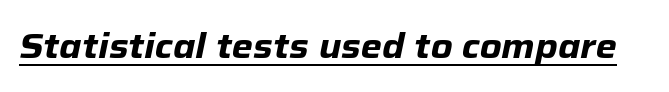
{"italic": "yes", "lean": "right", "slant_degrees": 12, "bold": "yes", "weight": "heavy", "width": "normal", "stroke_contrast": "low", "x_height": "medium", "monospaced": "no", "underline": "yes", "letter_spacing": "normal", "letter_spacing_em": 0.0, "glyph_px": 34}
